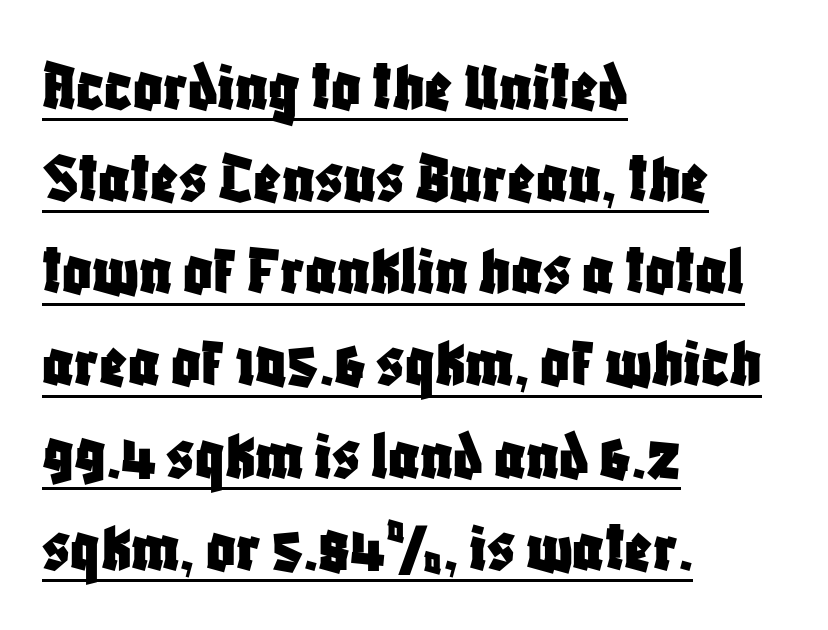
Q: Is the text italic (slanted)? A: No, it is upright.
Q: Is the typeface a serif or a sans-serif typeface? A: Sans-serif.
Q: Is the text underlined? A: Yes.
Q: How is the paragraph aligned? A: Left-aligned.
Q: Is the spacing between letters normal or unusually wide? A: Normal.
Q: Is the spacing between lines tight, normal or loose? A: Normal.
Q: Width (condensed, normal, or wide)? A: Condensed.
Q: Stroke contrast? A: Low.
Q: x-height? A: Large.
Q: Monospaced? A: No.
